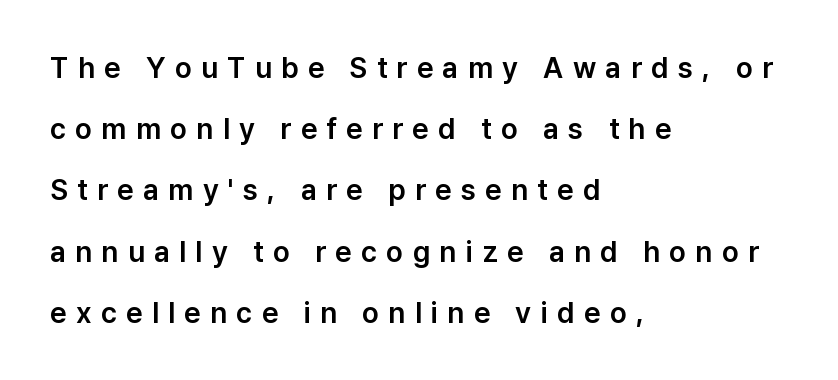
The image shows 29 px sans-serif type, upright; set left-aligned, loose line spacing (2.11x), unusually wide letter spacing (+0.32 em), not underlined; low stroke contrast and a medium x-height.
